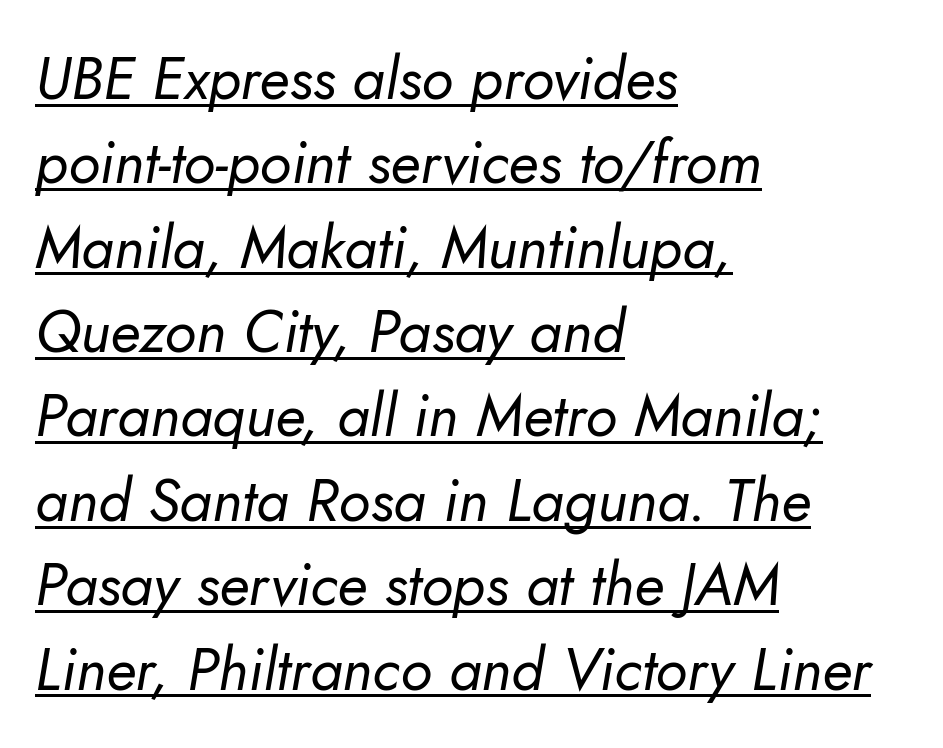
Q: Is the text bold? A: No.
Q: Is the text italic (slanted)? A: Yes, it leans right by about 10 degrees.
Q: Is the text underlined? A: Yes.
Q: How is the paragraph aligned? A: Left-aligned.
Q: Is the spacing between letters normal or unusually wide? A: Normal.
Q: Is the spacing between lines tight, normal or loose? A: Normal.
Q: Width (condensed, normal, or wide)? A: Normal.
Q: Stroke contrast? A: Low.
Q: x-height? A: Small.
Q: Monospaced? A: No.
